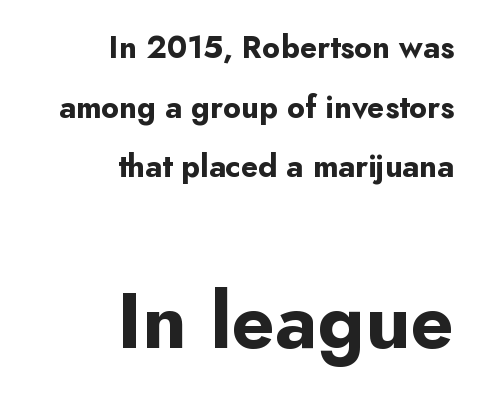
The passage shown is typed in a proportional face where columns would drift. The specimen reads as upright at a glance. One glance says open: line gaps are wider than usual. The gap between lines stays unmarked.
